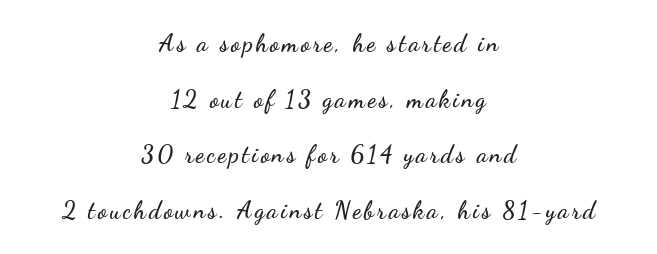
Any mark beneath the type? The region is blank. Loosely led — the rows are spread out. The rendering positions every line midway between the sides.
